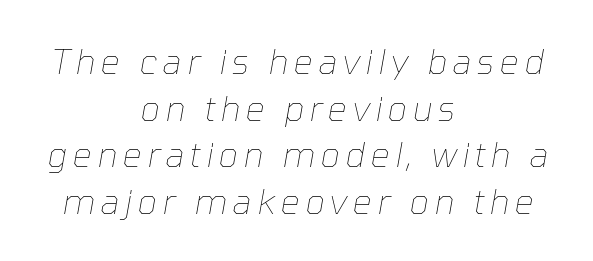
You could not count columns in this text — the font is proportionally spaced. Vertically, the passage feels balanced, rows spaced as you'd expect. This sample is center-justified, so both line endings float freely. The specimen omits any rule beneath the text block's lines.
